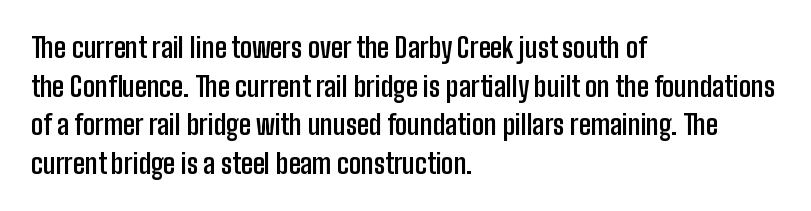
Q: Is the text bold? A: Yes.
Q: Is the text italic (slanted)? A: No, it is upright.
Q: Is the text underlined? A: No.
Q: How is the paragraph aligned? A: Left-aligned.
Q: Is the spacing between letters normal or unusually wide? A: Normal.
Q: Is the spacing between lines tight, normal or loose? A: Normal.
